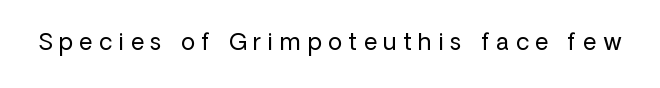
The image shows 23 px text type, upright; set unusually wide letter spacing (+0.29 em), not underlined.
